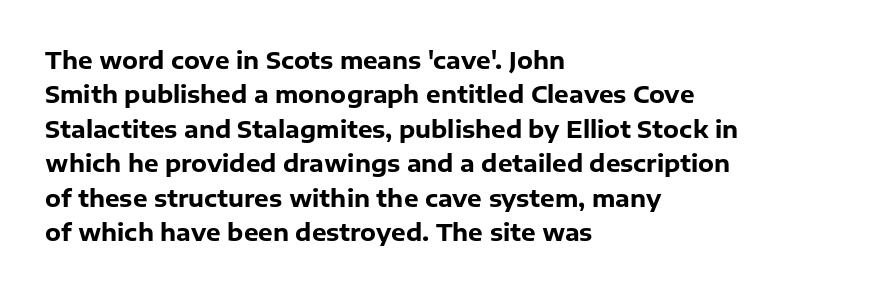
Is the letter spacing exaggerated? No — it looks like the ordinary default. Reading down the block, your eye returns to a fixed left position each line. Heavy-handed strokes throughout: this text is bold. Just letters on the line, the space beneath them empty. Baseline-to-baseline distance is the conventional proportion of letter height. A roman cut, with each character standing at attention.
